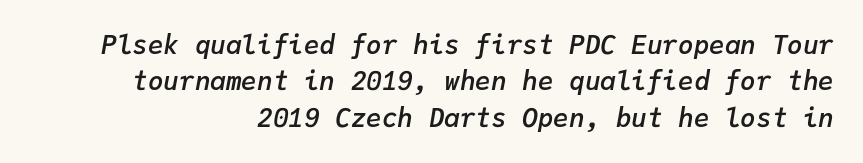
Q: Is the text bold? A: Semi-bold.
Q: Is the text italic (slanted)? A: Yes, it leans right by about 9 degrees.
Q: Is the text underlined? A: No.
Q: How is the paragraph aligned? A: Right-aligned.
Q: Is the spacing between letters normal or unusually wide? A: Normal.
Q: Is the spacing between lines tight, normal or loose? A: Normal.
